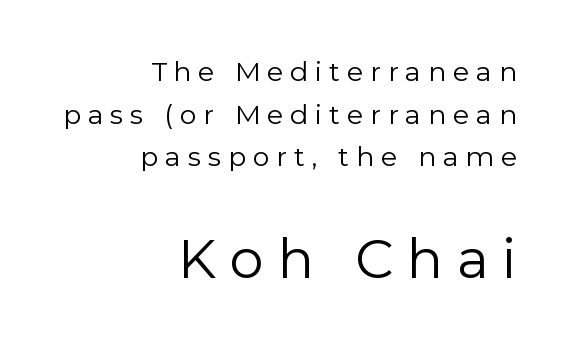
{"serif": "no", "italic": "no", "bold": "no", "weight": "regular", "width": "normal", "stroke_contrast": "low", "x_height": "medium", "monospaced": "no", "underline": "no", "align": "right", "line_spacing": "normal", "line_spacing_ratio": 1.58, "letter_spacing": "wide", "letter_spacing_em": 0.25, "larger_block": "second", "size_ratio": 2.0, "glyph_px": 54}
